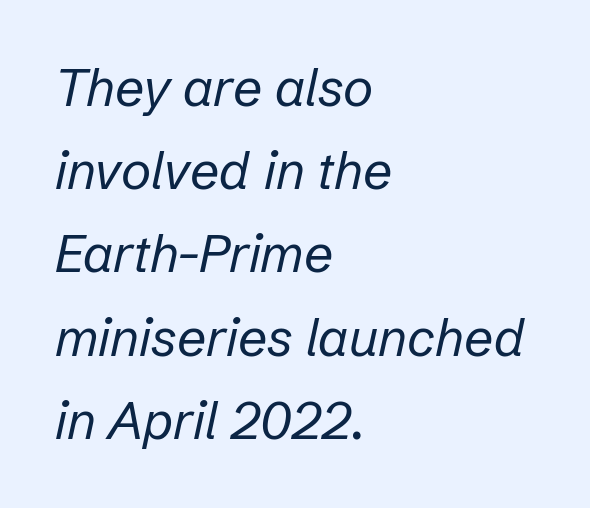
The image shows 52 px regular-weight type, italic (leaning right); set left-aligned, normal line spacing (1.6x), normal letter spacing, not underlined; low stroke contrast and a medium x-height.
